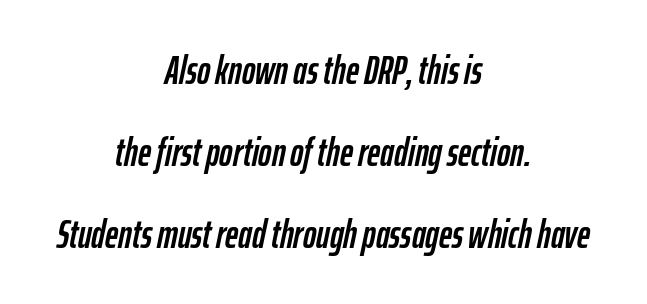
{"italic": "yes", "lean": "right", "slant_degrees": 12, "width": "condensed", "stroke_contrast": "low", "x_height": "medium", "monospaced": "no", "underline": "no", "align": "center", "line_spacing": "loose", "line_spacing_ratio": 2.05, "letter_spacing": "normal", "letter_spacing_em": 0.0, "glyph_px": 40}
